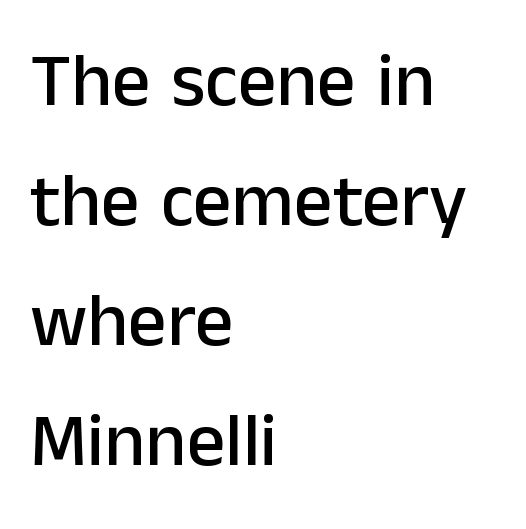
{"serif": "no", "italic": "no", "width": "normal", "stroke_contrast": "low", "x_height": "medium", "monospaced": "no", "underline": "no", "align": "left", "line_spacing": "normal", "line_spacing_ratio": 1.58, "letter_spacing": "normal", "letter_spacing_em": 0.0, "glyph_px": 76}
